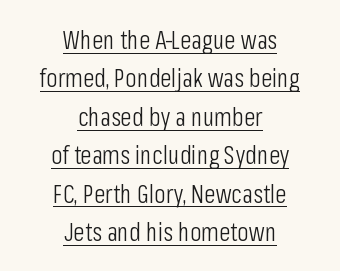
The image shows 26 px text type, upright; set centered, normal line spacing (1.48x), normal letter spacing, underlined.
